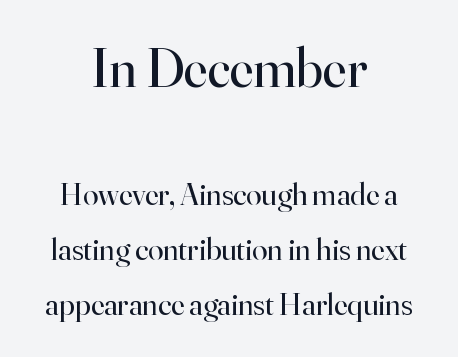
{"serif": "yes", "italic": "no", "bold": "no", "weight": "regular", "width": "normal", "stroke_contrast": "high", "x_height": "small", "monospaced": "no", "underline": "no", "align": "center", "line_spacing_ratio": 1.77, "letter_spacing": "normal", "letter_spacing_em": 0.0, "larger_block": "first", "size_ratio": 1.77, "glyph_px": 55}
